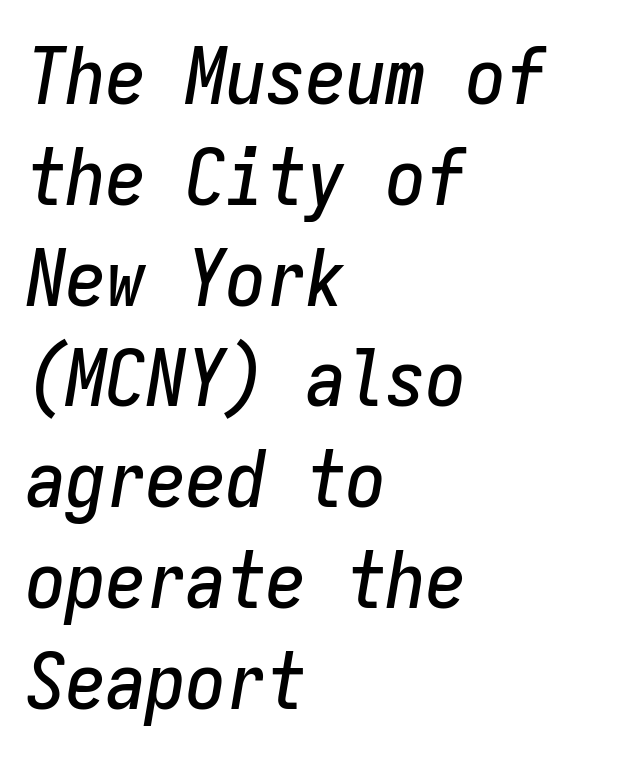
{"italic": "yes", "lean": "right", "slant_degrees": 9, "width": "condensed", "stroke_contrast": "low", "x_height": "medium", "monospaced": "yes", "underline": "no", "align": "left", "line_spacing": "normal", "line_spacing_ratio": 1.26, "letter_spacing": "normal", "letter_spacing_em": 0.0, "glyph_px": 80}
